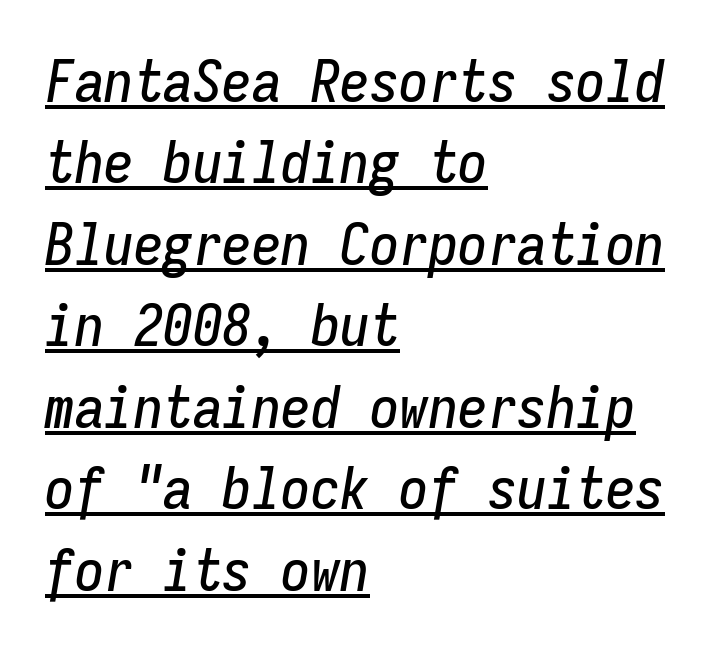
{"italic": "yes", "lean": "right", "slant_degrees": 9, "width": "condensed", "stroke_contrast": "low", "x_height": "medium", "monospaced": "yes", "underline": "yes", "align": "left", "line_spacing": "normal", "line_spacing_ratio": 1.38, "letter_spacing": "normal", "letter_spacing_em": 0.0, "glyph_px": 59}
